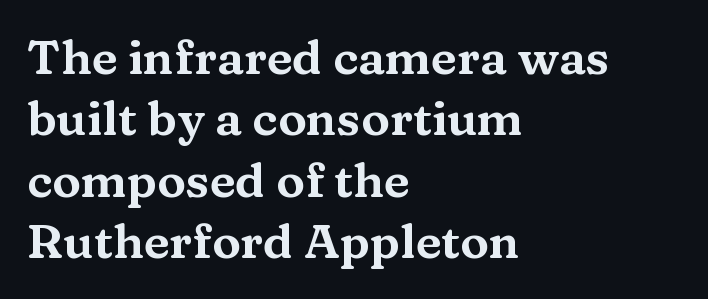
The image shows 48 px wide serif type, upright; set left-aligned, normal line spacing (1.28x), normal letter spacing, not underlined; medium stroke contrast and a medium x-height.
